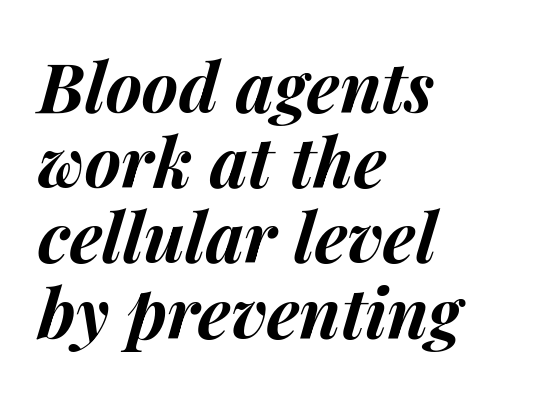
In terms of leading, this rendering errs on the cramped side. Spacing between characters is what you'd get straight out of the box. Style check: oblique. As a designer I'd log this as weight 700, bold. Unmarked baselines from the first word to the last. A typesetter would call this proportional, since set widths differ per character.
